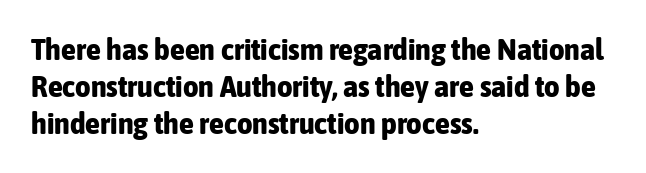
Heft: maximum for text — a bold. A typesetter would call this proportional, since set widths differ per character. Each letter's strokes conclude bluntly, with no projecting serifs. The glyphs are unaccompanied by any horizontal stroke below them.
